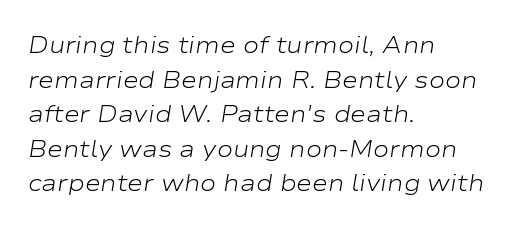
Weight: in the light-to-regular range. Here the glyphs are tracked normally, forming tight word shapes. Does the leading feel generous? No, just average. The glyphs are unaccompanied by any horizontal stroke below them. You can tell it's italic because the verticals aren't actually vertical. Caption: multi-line text, flush left, ragged right.
